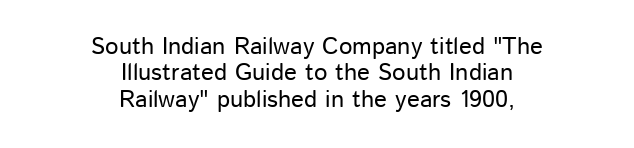
{"italic": "no", "underline": "no", "align": "center", "line_spacing": "tight", "line_spacing_ratio": 1.1, "letter_spacing": "normal", "letter_spacing_em": 0.0, "glyph_px": 24}
